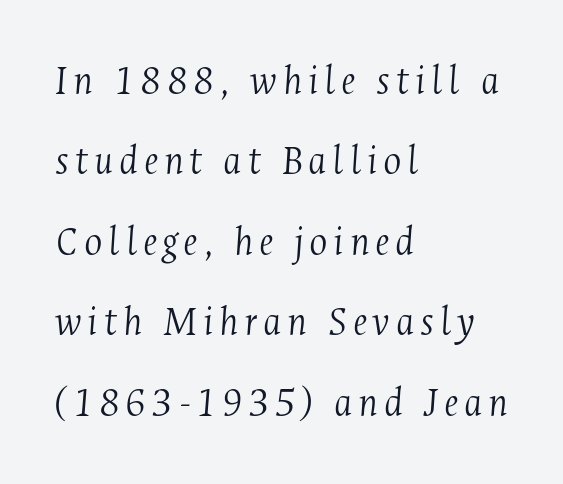
{"serif": "yes", "italic": "yes", "lean": "right", "slant_degrees": 4, "bold": "no", "weight": "light", "width": "condensed", "stroke_contrast": "medium", "x_height": "medium", "monospaced": "no", "underline": "no", "align": "left", "line_spacing_ratio": 1.87, "glyph_px": 43}
